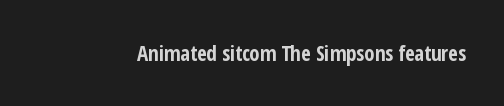
Q: Is the text bold? A: Yes.
Q: Is the text italic (slanted)? A: No, it is upright.
Q: Is the text underlined? A: No.
Q: Is the spacing between letters normal or unusually wide? A: Normal.
